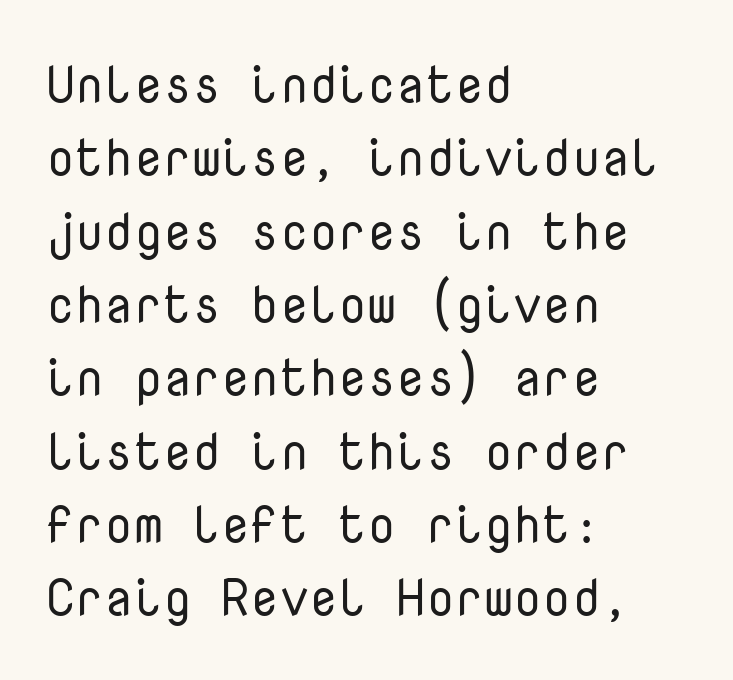
Monospaced: the letters line up in strict vertical columns. The lettering holds an erect, upright posture throughout. No word sits above an underline. The cut favours lightness, reaching ordinary text weight at its darkest.
